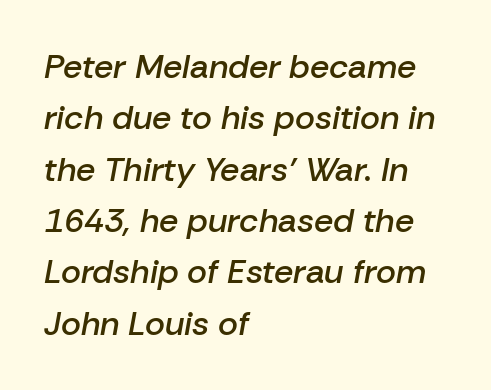
{"italic": "yes", "lean": "right", "slant_degrees": 10, "bold": "semi", "weight": "semibold", "width": "normal", "stroke_contrast": "low", "x_height": "medium", "monospaced": "no", "underline": "no", "align": "left", "line_spacing": "normal", "line_spacing_ratio": 1.51, "letter_spacing": "normal", "letter_spacing_em": 0.0, "glyph_px": 34}
